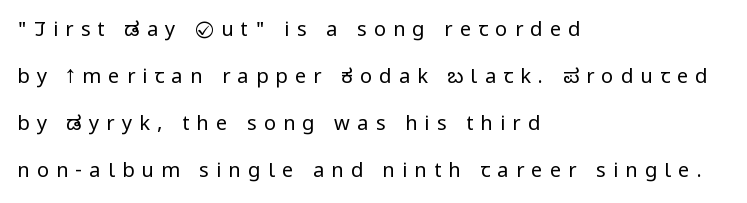
{"italic": "no", "bold": "no", "underline": "no", "align": "left", "line_spacing": "loose", "line_spacing_ratio": 2.35, "letter_spacing": "wide", "letter_spacing_em": 0.36, "glyph_px": 20}
